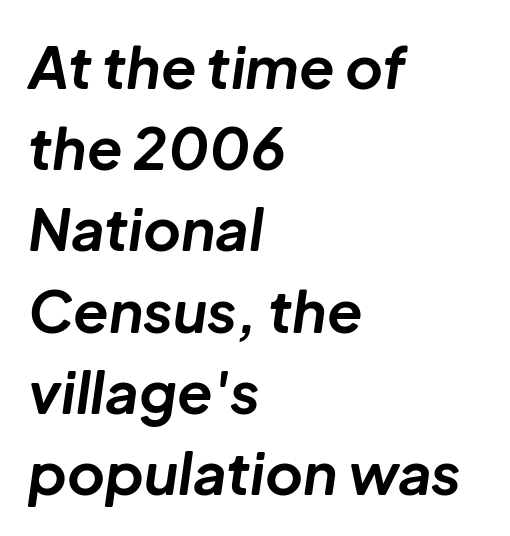
{"italic": "yes", "lean": "right", "slant_degrees": 8, "bold": "yes", "weight": "bold", "width": "normal", "stroke_contrast": "low", "x_height": "medium", "monospaced": "no", "underline": "no", "align": "left", "line_spacing": "normal", "line_spacing_ratio": 1.4, "letter_spacing": "normal", "letter_spacing_em": 0.0, "glyph_px": 58}
